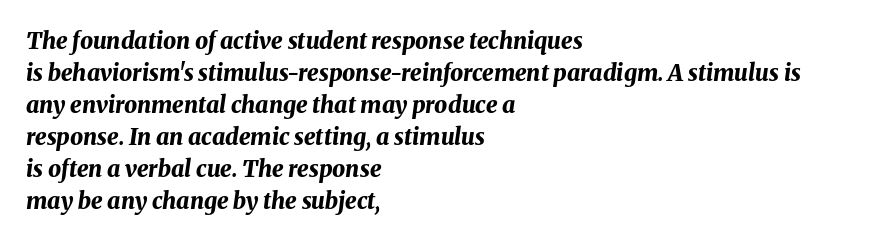
The image shows 23 px bold type, italic (leaning right); set left-aligned, normal line spacing (1.39x), normal letter spacing, not underlined.
